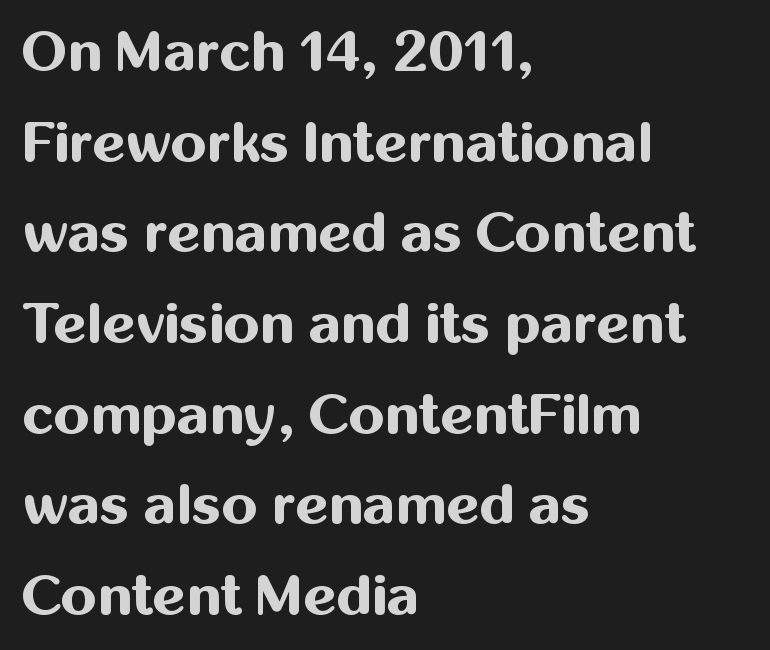
{"serif": "no", "italic": "no", "bold": "yes", "weight": "bold", "width": "normal", "stroke_contrast": "medium", "x_height": "medium", "monospaced": "no", "underline": "no", "align": "left", "line_spacing": "normal", "line_spacing_ratio": 1.59, "letter_spacing": "normal", "letter_spacing_em": 0.0, "glyph_px": 57}
